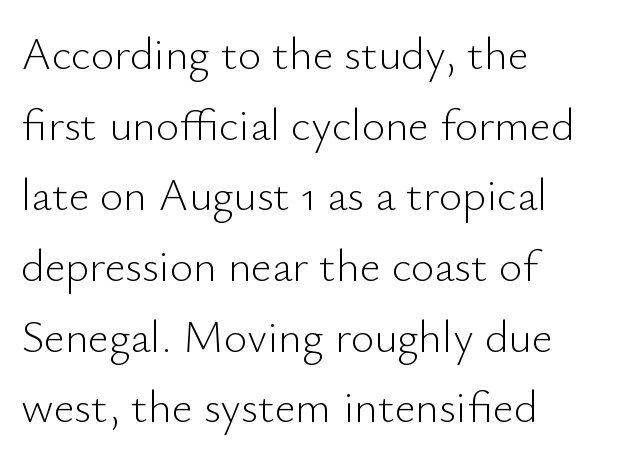
A typesetter would call this zero additional tracking. The rag falls on the right side of this text block. Decoration check: the copy has no underline. Normally led — the rows are evenly, conventionally spaced. The letters stand straight up with perfectly vertical stems. Classification — sans serif.
